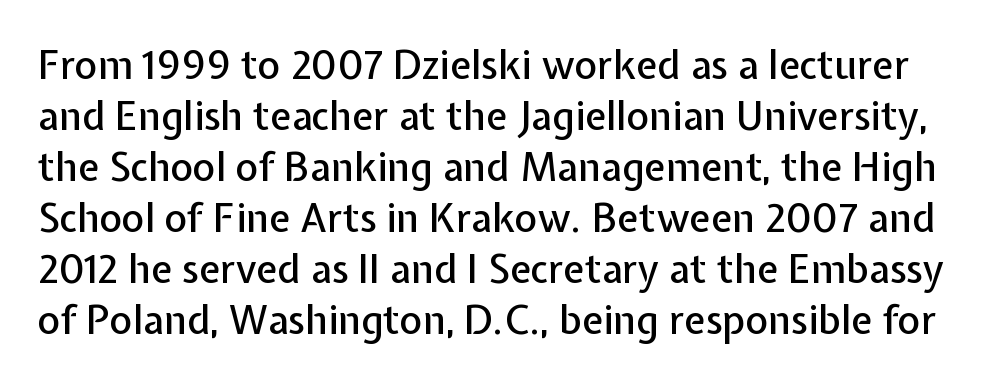
This sample keeps an unexceptional amount of space between lines. Here the designer chose a conventional face with non-uniform glyph widths. Every character sits straight up, as roman type does. The letters sit at their default tracking, neither squeezed nor spread. The glyphs in this specimen are sans serif.
